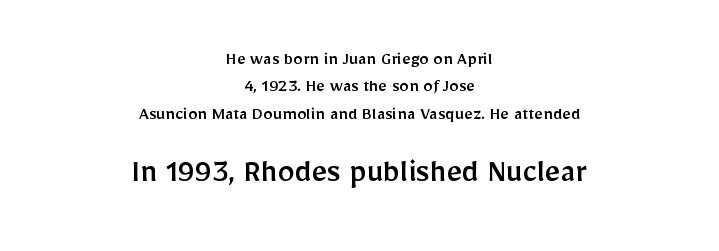
Q: Is the text italic (slanted)? A: No, it is upright.
Q: Is the typeface a serif or a sans-serif typeface? A: Sans-serif.
Q: Is the text underlined? A: No.
Q: How is the paragraph aligned? A: Centered.
Q: Is the spacing between letters normal or unusually wide? A: Normal.
Q: Is the spacing between lines tight, normal or loose? A: Normal.
Q: Which block of text is set in a larger size, the first (top) or the second (bottom)? A: The second (bottom) one.
Q: Width (condensed, normal, or wide)? A: Normal.
Q: Stroke contrast? A: Low.
Q: x-height? A: Medium.
Q: Monospaced? A: No.
